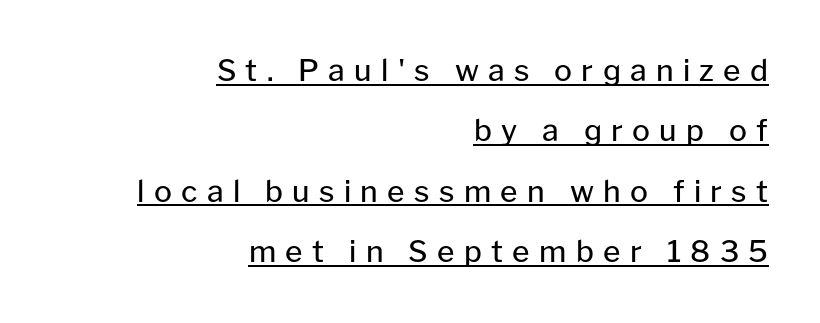
Whoever set this chose breathing room over compactness in the vertical rhythm. Serif or sans? Sans — the stroke terminals are bare. The letters are spread apart with noticeably loose tracking. Tall strokes in this sample are plumb rather than angled. The lines are quadded right. The letters advance in unequal steps, a hallmark of proportional type.
